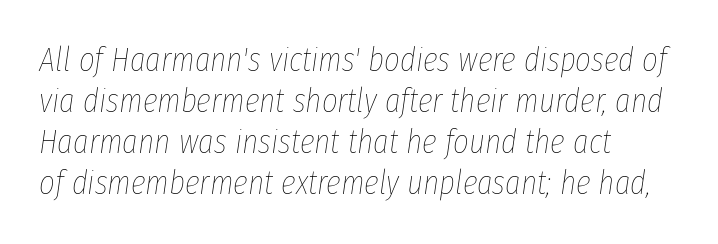
Horizontally, the lines are justified to the leading edge only. Notice how the stems are inclined rather than vertical — that's the hallmark of italics. Stems and bowls with no extra thickness — not bold. Is this a fixed-width face? No — the glyphs have proportional, varying widths. Spacing between characters is what you'd get straight out of the box.
